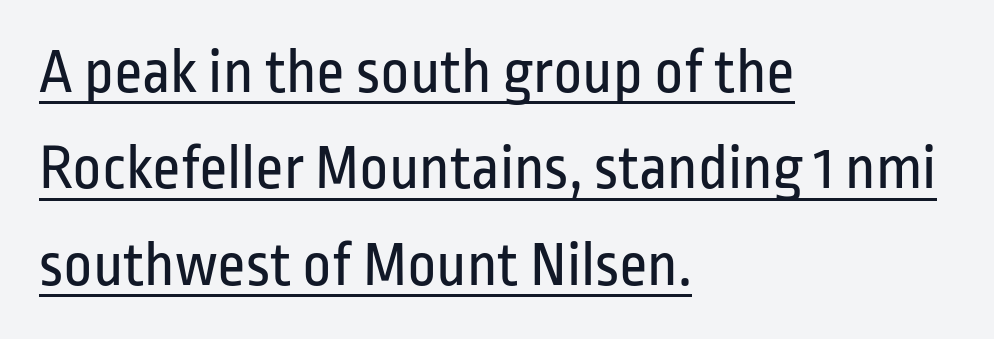
The image shows 63 px regular-weight, condensed sans-serif type, upright; set left-aligned, normal line spacing (1.53x), normal letter spacing, underlined; low stroke contrast and a medium x-height.
